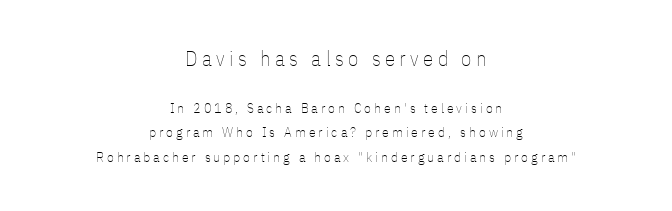
Q: Is the text bold? A: No.
Q: Is the text italic (slanted)? A: No, it is upright.
Q: Is the text underlined? A: No.
Q: How is the paragraph aligned? A: Centered.
Q: Is the spacing between letters normal or unusually wide? A: Unusually wide.
Q: Which block of text is set in a larger size, the first (top) or the second (bottom)? A: The first (top) one.
